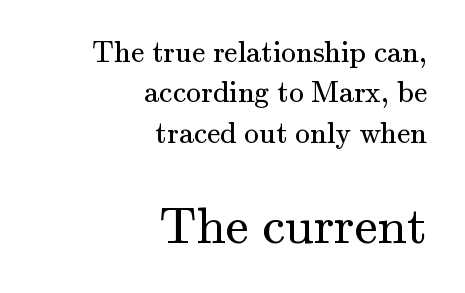
Q: Is the text bold? A: No.
Q: Is the text italic (slanted)? A: No, it is upright.
Q: Is the typeface a serif or a sans-serif typeface? A: Serif.
Q: Is the text underlined? A: No.
Q: How is the paragraph aligned? A: Right-aligned.
Q: Is the spacing between letters normal or unusually wide? A: Normal.
Q: Is the spacing between lines tight, normal or loose? A: Normal.
Q: Which block of text is set in a larger size, the first (top) or the second (bottom)? A: The second (bottom) one.
Q: Width (condensed, normal, or wide)? A: Normal.
Q: Stroke contrast? A: Medium.
Q: x-height? A: Small.
Q: Monospaced? A: No.
